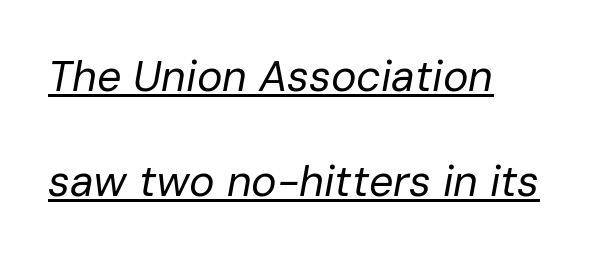
An italicized treatment has been applied to the whole sample. You could fit nearly another row in the gap between these rows. The glyphs are accompanied by a horizontal stroke just below them. The paragraph has a hard left edge and a soft right edge. Glyph-to-glyph distance matches everyday printed text. You could not count columns in this text — the font is proportionally spaced.
